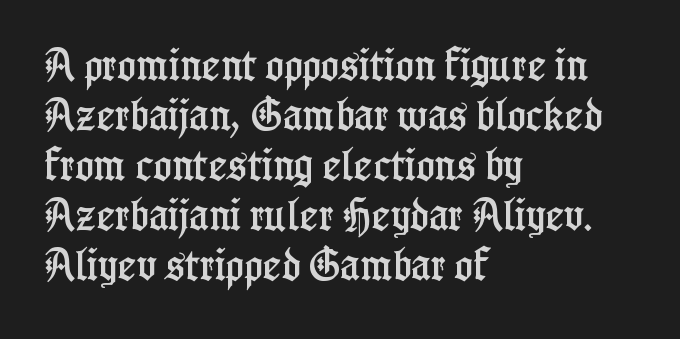
Q: Is the text italic (slanted)? A: No, it is upright.
Q: Is the typeface a serif or a sans-serif typeface? A: Serif.
Q: Is the text underlined? A: No.
Q: How is the paragraph aligned? A: Left-aligned.
Q: Is the spacing between letters normal or unusually wide? A: Normal.
Q: Is the spacing between lines tight, normal or loose? A: Normal.
Q: Width (condensed, normal, or wide)? A: Condensed.
Q: Stroke contrast? A: Low.
Q: x-height? A: Medium.
Q: Monospaced? A: No.
